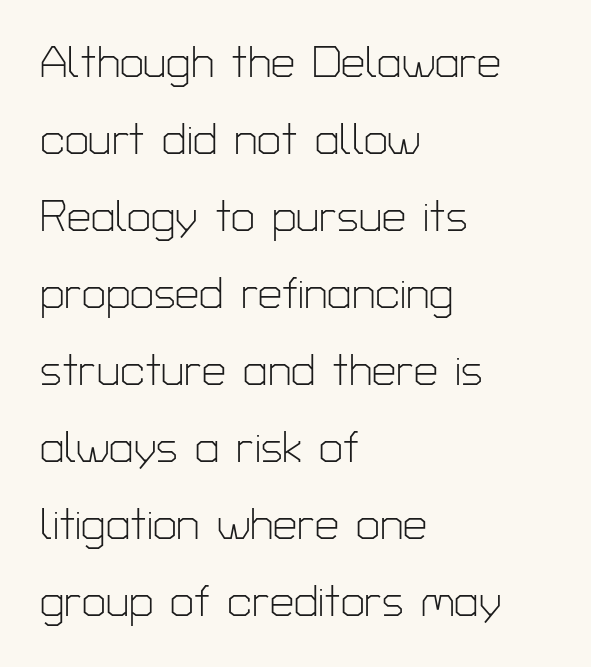
Q: Is the text bold? A: No.
Q: Is the text italic (slanted)? A: No, it is upright.
Q: Is the typeface a serif or a sans-serif typeface? A: Sans-serif.
Q: Is the text underlined? A: No.
Q: How is the paragraph aligned? A: Left-aligned.
Q: Is the spacing between letters normal or unusually wide? A: Normal.
Q: Width (condensed, normal, or wide)? A: Normal.
Q: Stroke contrast? A: Low.
Q: x-height? A: Medium.
Q: Monospaced? A: No.
